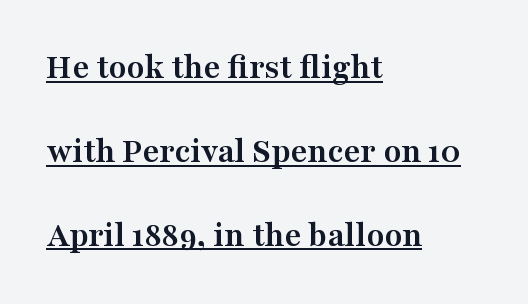
{"serif": "yes", "italic": "no", "bold": "yes", "weight": "semibold", "width": "wide", "stroke_contrast": "medium", "x_height": "medium", "monospaced": "no", "underline": "yes", "align": "left", "line_spacing": "loose", "line_spacing_ratio": 2.33, "letter_spacing": "normal", "letter_spacing_em": 0.0, "glyph_px": 36}
